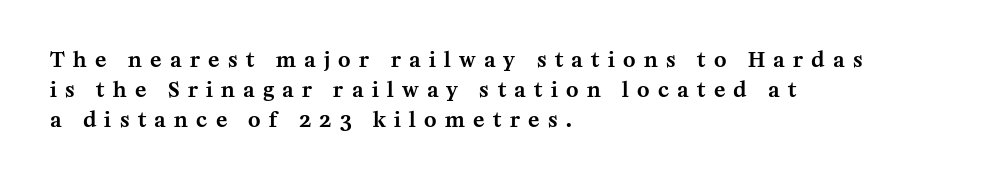
Quick note: underline off. Each new line begins a customary step beneath the previous one. Reading down the block, your eye returns to a fixed left position each line. The rendering inserts visible extra space after every character. Do the letters lean? They stand straight.
